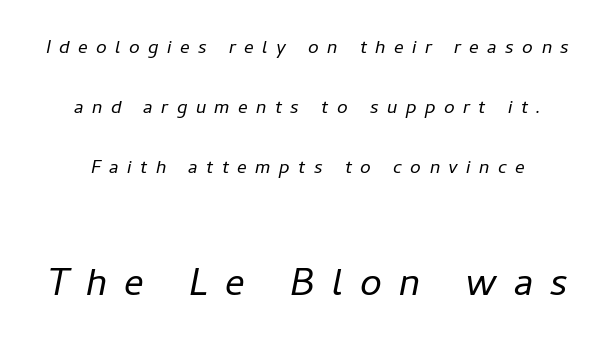
Q: Is the text bold? A: No.
Q: Is the text italic (slanted)? A: Yes, it leans right by about 11 degrees.
Q: Is the text underlined? A: No.
Q: How is the paragraph aligned? A: Centered.
Q: Is the spacing between letters normal or unusually wide? A: Unusually wide.
Q: Is the spacing between lines tight, normal or loose? A: Loose.
Q: Which block of text is set in a larger size, the first (top) or the second (bottom)? A: The second (bottom) one.
Q: Width (condensed, normal, or wide)? A: Normal.
Q: Stroke contrast? A: Low.
Q: x-height? A: Medium.
Q: Monospaced? A: No.
